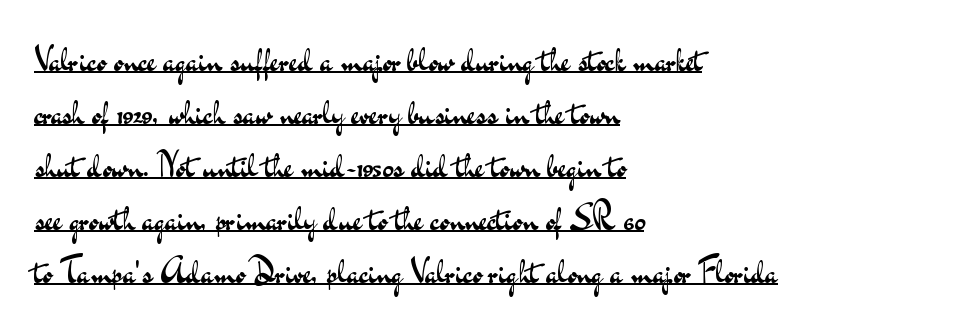
{"serif": "no", "bold": "no", "weight": "regular", "width": "wide", "stroke_contrast": "medium", "x_height": "small", "monospaced": "no", "underline": "yes", "align": "left", "line_spacing": "normal", "line_spacing_ratio": 1.56, "letter_spacing": "normal", "letter_spacing_em": 0.0, "glyph_px": 34}
